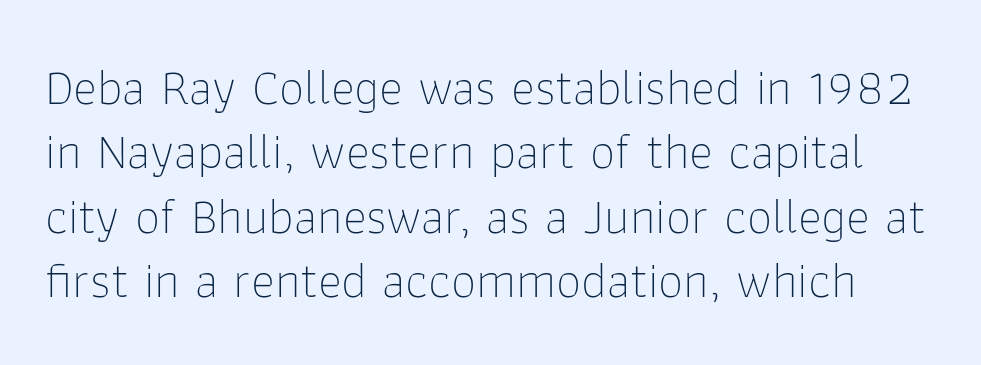
Q: Is the text bold? A: No.
Q: Is the text italic (slanted)? A: No, it is upright.
Q: Is the typeface a serif or a sans-serif typeface? A: Sans-serif.
Q: Is the text underlined? A: No.
Q: Is the spacing between letters normal or unusually wide? A: Normal.
Q: Is the spacing between lines tight, normal or loose? A: Normal.
Q: Width (condensed, normal, or wide)? A: Normal.
Q: Stroke contrast? A: Low.
Q: x-height? A: Medium.
Q: Monospaced? A: No.
